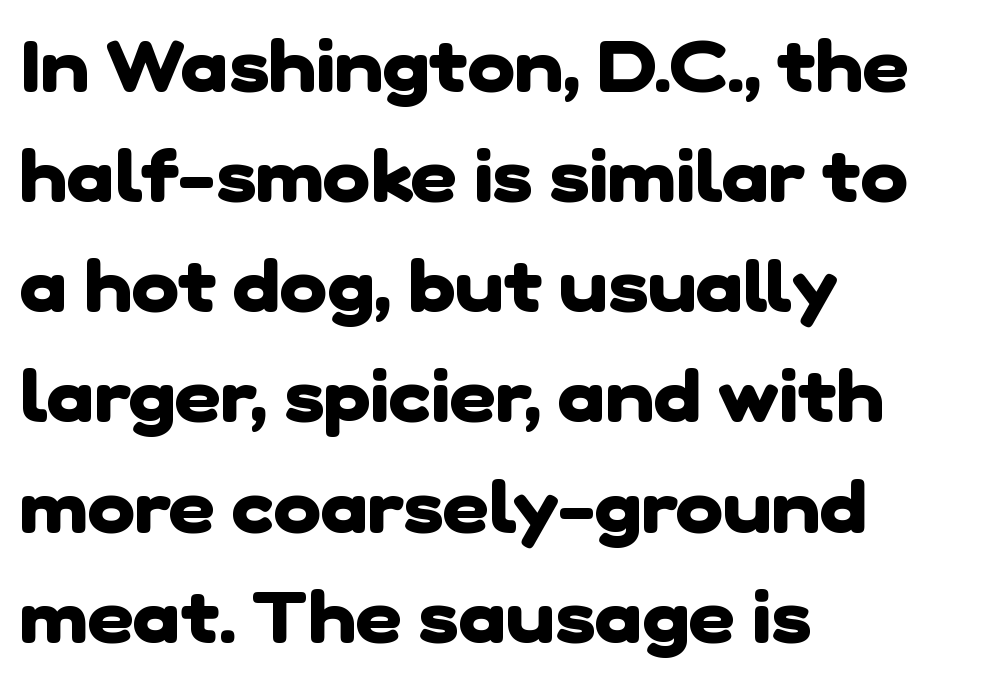
Q: Is the text bold? A: Yes.
Q: Is the typeface a serif or a sans-serif typeface? A: Sans-serif.
Q: Is the text underlined? A: No.
Q: How is the paragraph aligned? A: Left-aligned.
Q: Is the spacing between letters normal or unusually wide? A: Normal.
Q: Is the spacing between lines tight, normal or loose? A: Normal.
Q: Width (condensed, normal, or wide)? A: Normal.
Q: Stroke contrast? A: Low.
Q: x-height? A: Medium.
Q: Monospaced? A: No.
